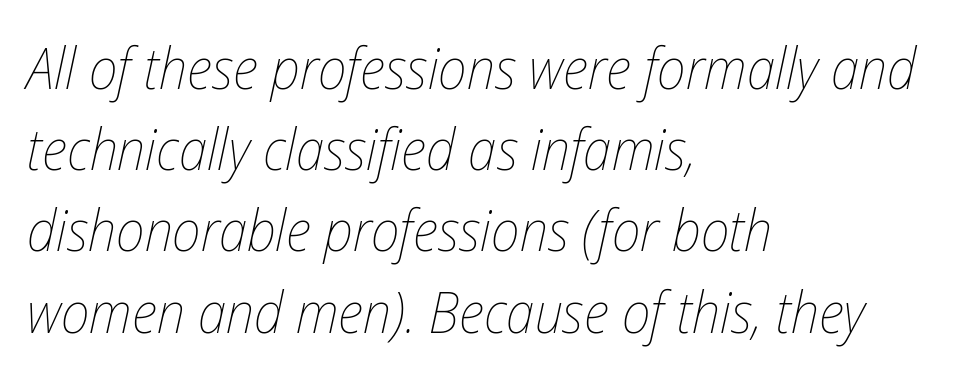
The image shows 58 px thin, condensed type, italic (leaning right); set left-aligned, normal line spacing (1.4x), normal letter spacing, not underlined; low stroke contrast and a medium x-height.
